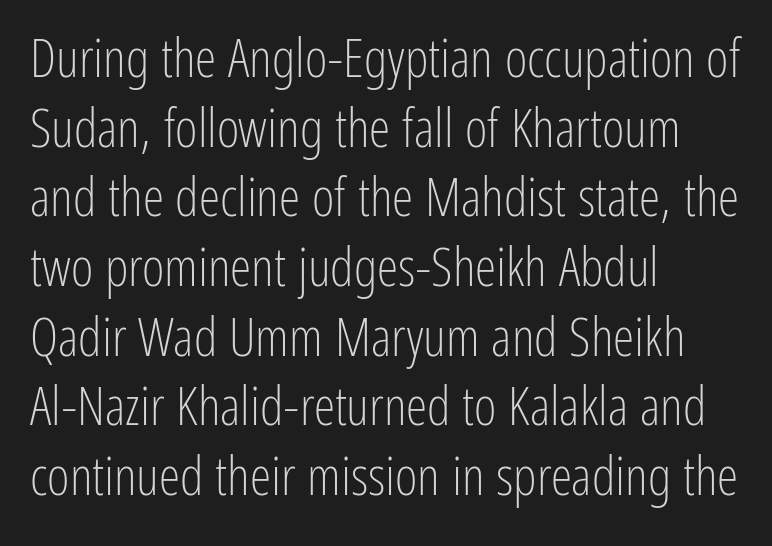
Horizontal bands of white between lines are of average thickness. The typesetter chose a ragged-right arrangement here. The typesetting does not lean heavy: it is not bold. Unlike a traditional serif, this face leaves its strokes unadorned. Every character sits straight up, as roman type does.
